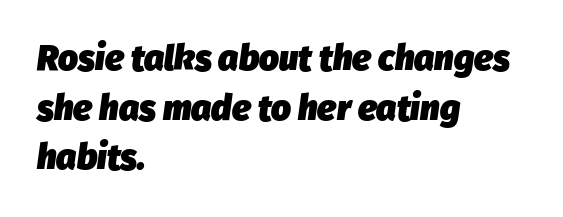
The image shows 35 px heavy type, italic (leaning right); set left-aligned, normal line spacing (1.42x), normal letter spacing, not underlined; low stroke contrast and a medium x-height.
